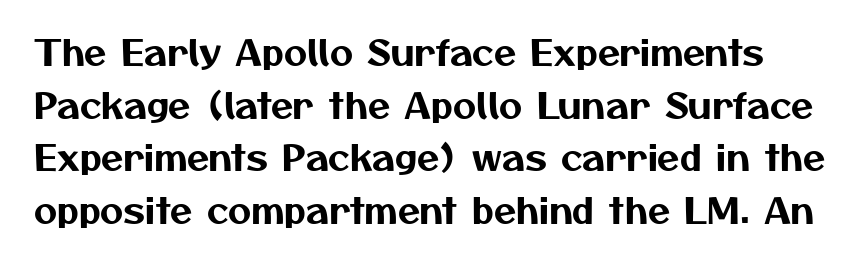
{"serif": "no", "width": "normal", "stroke_contrast": "medium", "x_height": "medium", "monospaced": "no", "underline": "no", "line_spacing": "normal", "line_spacing_ratio": 1.46, "letter_spacing": "normal", "letter_spacing_em": 0.0, "glyph_px": 36}
